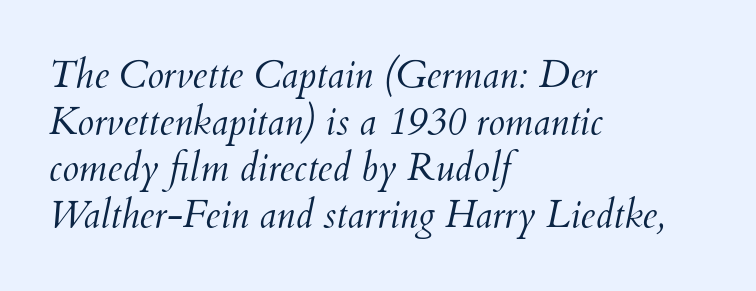
{"italic": "yes", "lean": "right", "slant_degrees": 12, "bold": "no", "weight": "light", "width": "normal", "stroke_contrast": "medium", "x_height": "small", "monospaced": "no", "underline": "no", "align": "left", "line_spacing_ratio": 1.23, "letter_spacing": "normal", "letter_spacing_em": 0.0, "glyph_px": 38}
